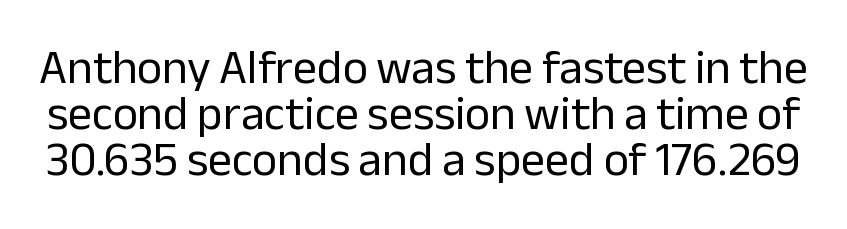
The image shows 48 px regular-weight sans-serif type, upright; set tight line spacing (0.96x), normal letter spacing, not underlined; low stroke contrast and a medium x-height.
